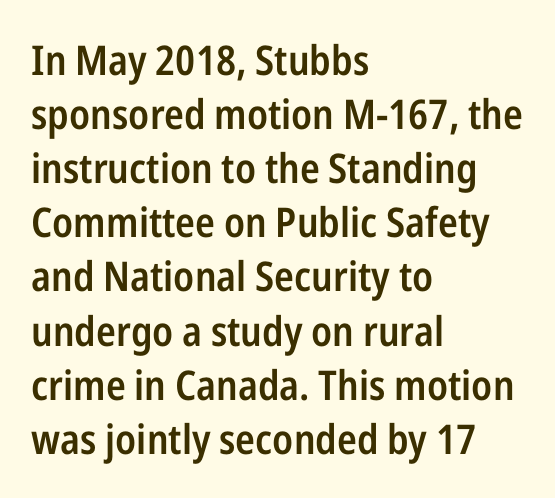
{"serif": "no", "italic": "no", "bold": "semi", "weight": "semibold", "width": "condensed", "stroke_contrast": "low", "x_height": "medium", "monospaced": "no", "underline": "no", "align": "left", "line_spacing": "normal", "line_spacing_ratio": 1.32, "letter_spacing": "normal", "letter_spacing_em": 0.0, "glyph_px": 41}
